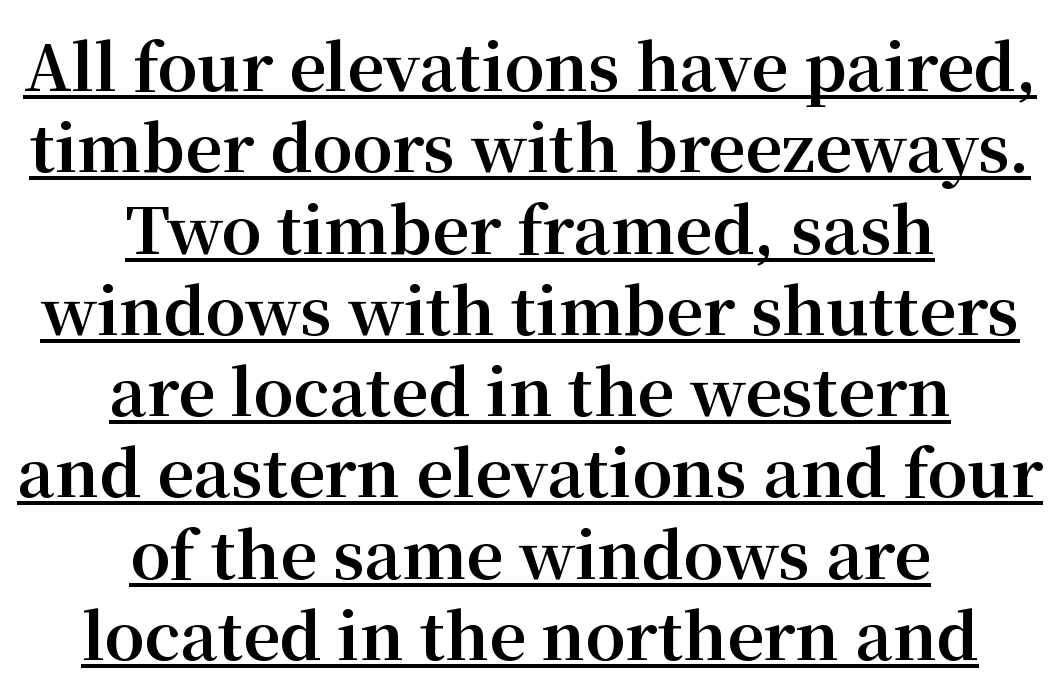
Default kerning and tracking; the words read as compact shapes. These lines sit exactly where default settings would place them. Honestly, the underline is the first thing you notice here. The passage shown is emphatically bold.
